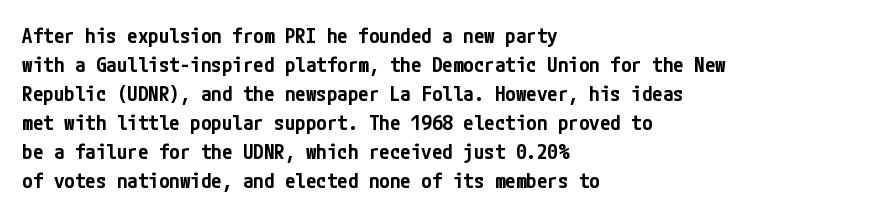
These lines keep a tight, regular rhythm from letter to letter. If you drew a ruler down the left edge, every line would touch it. Compared with an ordinary text face, these strokes are moderately heavier — a semibold. Whoever set this chose a conventional vertical rhythm. The glyphs are unaccompanied by any horizontal stroke below them.
